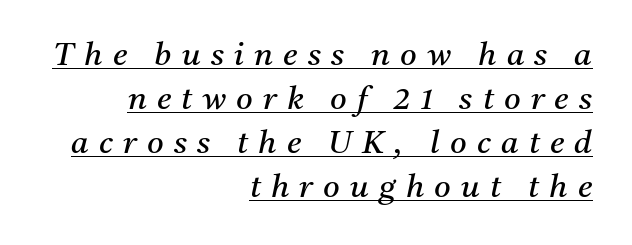
The image shows 32 px regular-weight serif type, italic (leaning right); set right-aligned, normal line spacing (1.37x), unusually wide letter spacing (+0.32 em), underlined; medium stroke contrast and a medium x-height.
